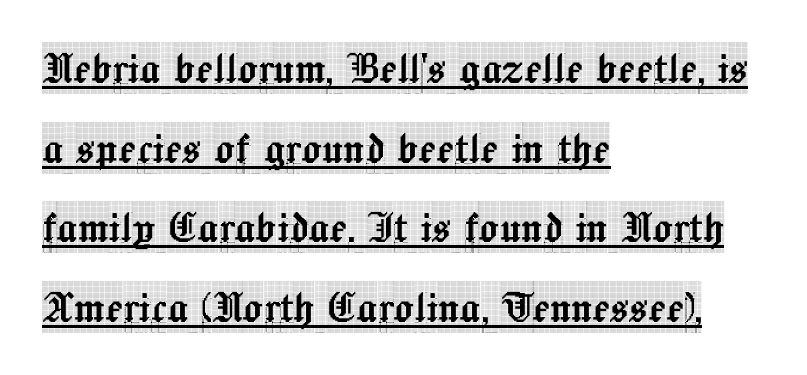
Q: Is the text italic (slanted)? A: No, it is upright.
Q: Is the typeface a serif or a sans-serif typeface? A: Serif.
Q: Is the text underlined? A: Yes.
Q: How is the paragraph aligned? A: Left-aligned.
Q: Is the spacing between letters normal or unusually wide? A: Normal.
Q: Is the spacing between lines tight, normal or loose? A: Normal.
Q: Width (condensed, normal, or wide)? A: Condensed.
Q: x-height? A: Large.
Q: Monospaced? A: No.
